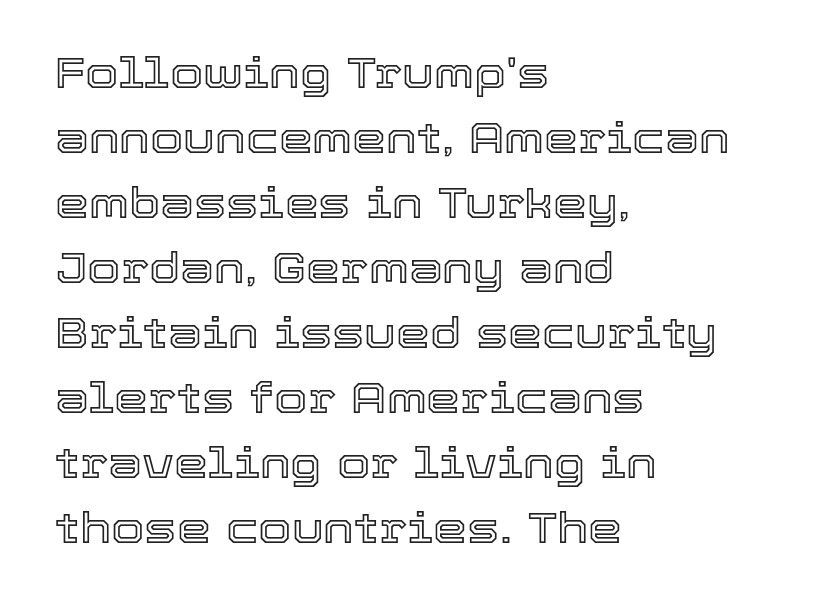
Q: Is the text italic (slanted)? A: No, it is upright.
Q: Is the text underlined? A: No.
Q: How is the paragraph aligned? A: Left-aligned.
Q: Is the spacing between letters normal or unusually wide? A: Normal.
Q: Is the spacing between lines tight, normal or loose? A: Normal.
Q: Width (condensed, normal, or wide)? A: Normal.
Q: x-height? A: Medium.
Q: Monospaced? A: No.
